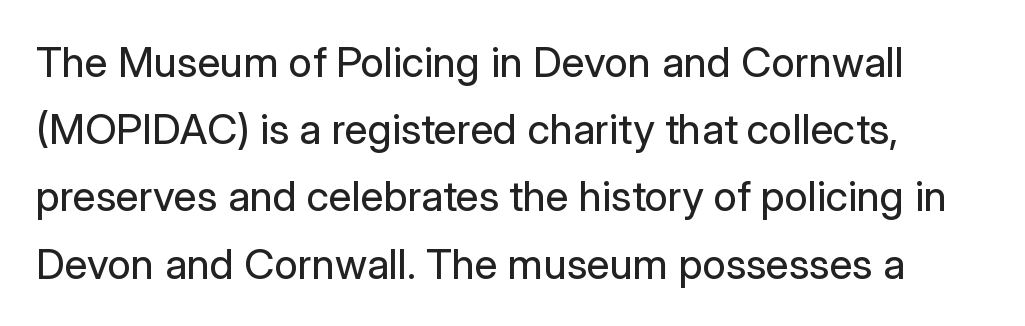
Q: Is the text bold? A: No.
Q: Is the text italic (slanted)? A: No, it is upright.
Q: Is the typeface a serif or a sans-serif typeface? A: Sans-serif.
Q: Is the text underlined? A: No.
Q: Is the spacing between letters normal or unusually wide? A: Normal.
Q: Is the spacing between lines tight, normal or loose? A: Normal.
Q: Width (condensed, normal, or wide)? A: Normal.
Q: Stroke contrast? A: Low.
Q: x-height? A: Medium.
Q: Monospaced? A: No.
